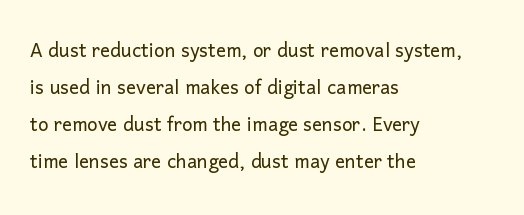
Q: Is the text bold? A: No.
Q: Is the text italic (slanted)? A: No, it is upright.
Q: Is the text underlined? A: No.
Q: How is the paragraph aligned? A: Left-aligned.
Q: Is the spacing between letters normal or unusually wide? A: Normal.
Q: Is the spacing between lines tight, normal or loose? A: Normal.
